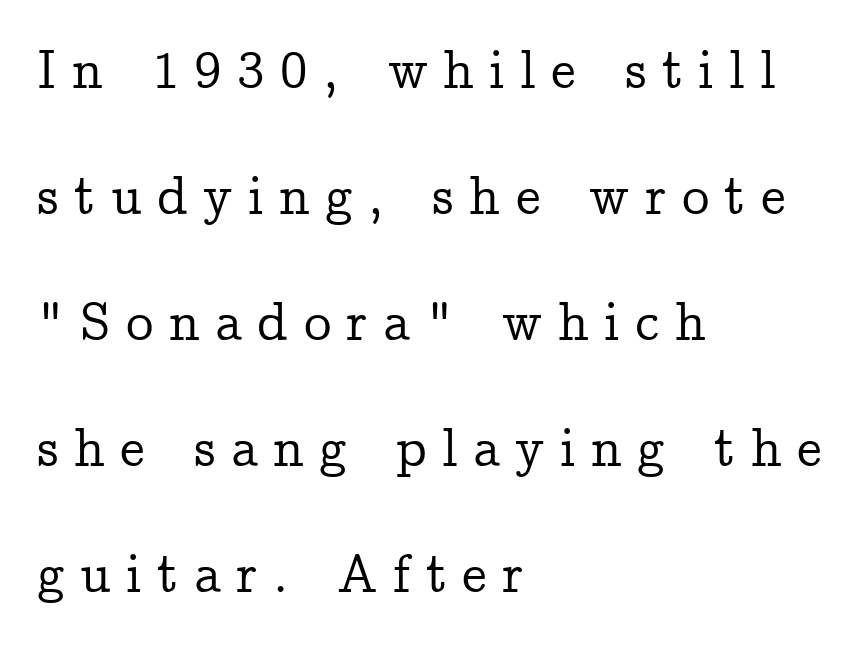
Q: Is the text italic (slanted)? A: No, it is upright.
Q: Is the typeface a serif or a sans-serif typeface? A: Serif.
Q: Is the text underlined? A: No.
Q: How is the paragraph aligned? A: Left-aligned.
Q: Is the spacing between letters normal or unusually wide? A: Unusually wide.
Q: Is the spacing between lines tight, normal or loose? A: Loose.
Q: Width (condensed, normal, or wide)? A: Normal.
Q: Stroke contrast? A: Low.
Q: x-height? A: Medium.
Q: Monospaced? A: No.
